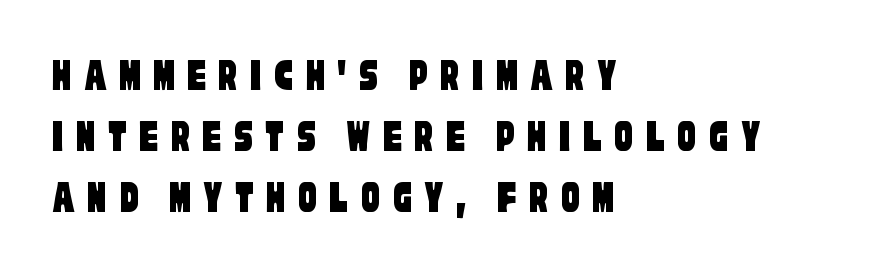
The image shows 47 px condensed sans-serif type; set left-aligned, normal line spacing (1.3x), unusually wide letter spacing (+0.25 em), not underlined; low stroke contrast and a large x-height.
